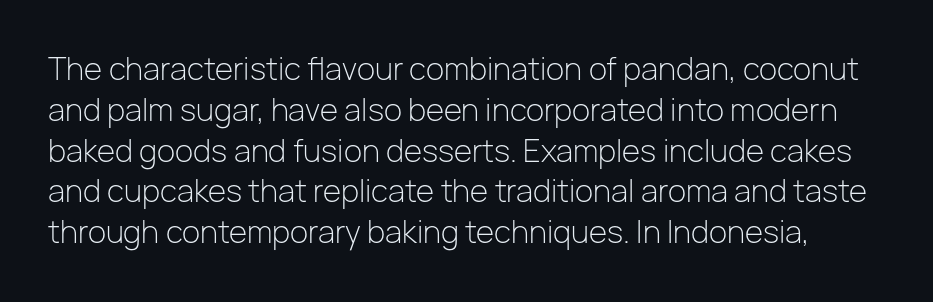
{"serif": "no", "italic": "no", "bold": "no", "weight": "light", "width": "normal", "stroke_contrast": "low", "x_height": "medium", "monospaced": "no", "underline": "no", "line_spacing": "normal", "line_spacing_ratio": 1.36, "letter_spacing": "normal", "letter_spacing_em": 0.0, "glyph_px": 30}
